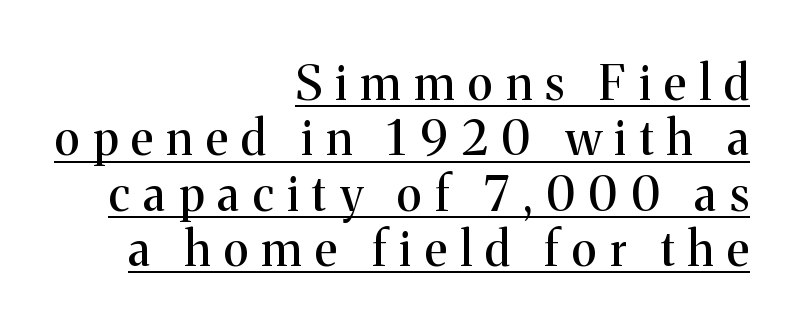
Are there feet on the stems? There are — it's a serif. Is there an underline? Yes — a line sits under the letters. Style check: upright. One-word summary of the alignment: right. The rendering uses natural spacing where letterforms have individual widths.
